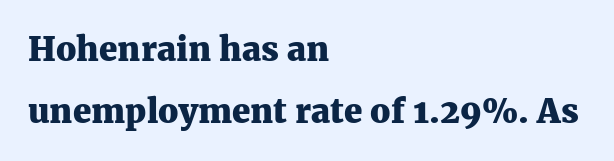
Q: Is the text bold? A: Yes.
Q: Is the text italic (slanted)? A: No, it is upright.
Q: Is the typeface a serif or a sans-serif typeface? A: Serif.
Q: Is the text underlined? A: No.
Q: How is the paragraph aligned? A: Left-aligned.
Q: Is the spacing between letters normal or unusually wide? A: Normal.
Q: Width (condensed, normal, or wide)? A: Normal.
Q: Stroke contrast? A: Medium.
Q: x-height? A: Medium.
Q: Monospaced? A: No.
